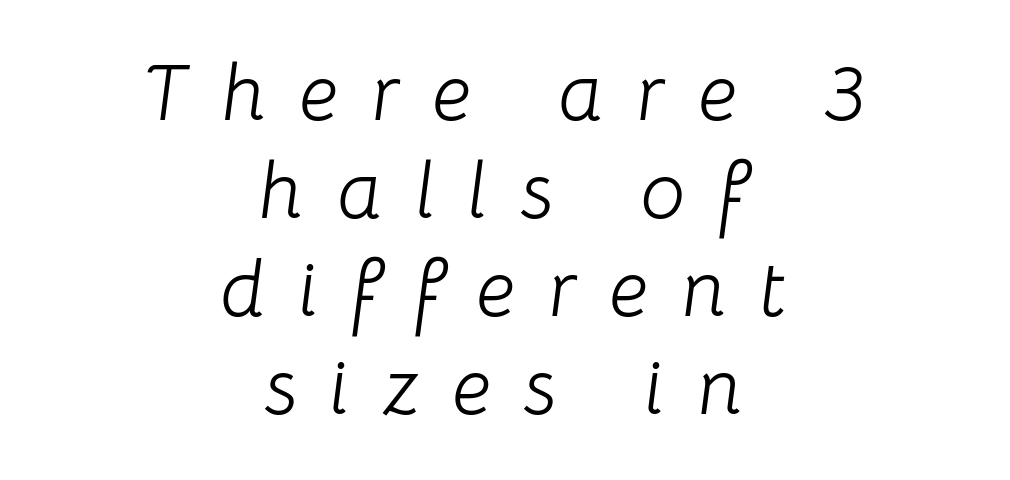
The image shows 79 px light type, italic (leaning right); set centered, line spacing 1.24x, unusually wide letter spacing (+0.42 em), not underlined; low stroke contrast and a medium x-height.
